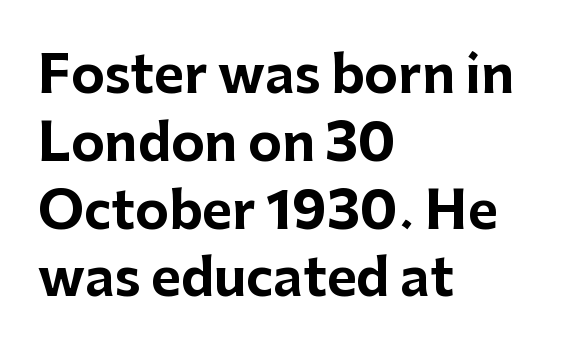
The image shows 51 px bold sans-serif type, upright; set left-aligned, normal line spacing (1.33x), normal letter spacing, not underlined; low stroke contrast and a medium x-height.
